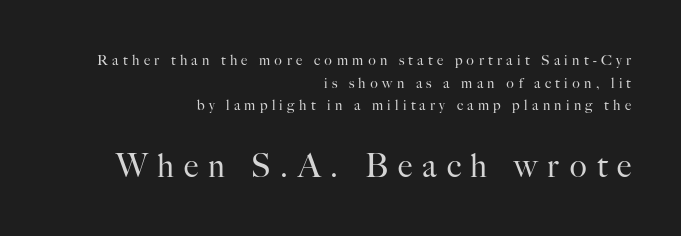
The vertical gap from one line to the next is medium. Observe the wide spacing: letters keep a clear distance from each other. Short and long lines alike share a common ending point at right. Unlike a clean sans, this face finishes its strokes with serifs. This sample uses an upright cut, with every glyph sitting square on the baseline.
